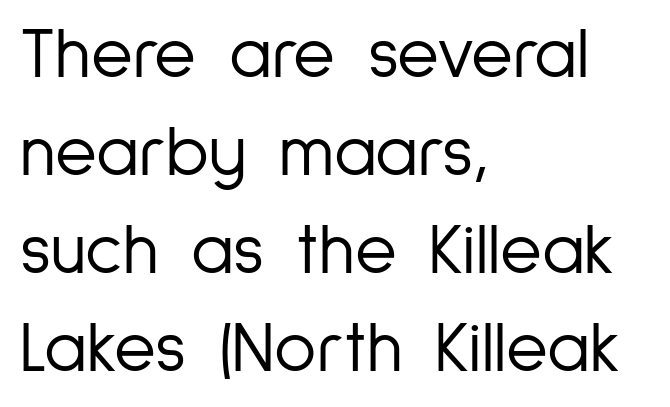
Q: Is the text bold? A: No.
Q: Is the text italic (slanted)? A: No, it is upright.
Q: Is the typeface a serif or a sans-serif typeface? A: Sans-serif.
Q: Is the text underlined? A: No.
Q: How is the paragraph aligned? A: Left-aligned.
Q: Is the spacing between letters normal or unusually wide? A: Normal.
Q: Is the spacing between lines tight, normal or loose? A: Normal.
Q: Width (condensed, normal, or wide)? A: Condensed.
Q: Stroke contrast? A: Low.
Q: x-height? A: Medium.
Q: Monospaced? A: No.
